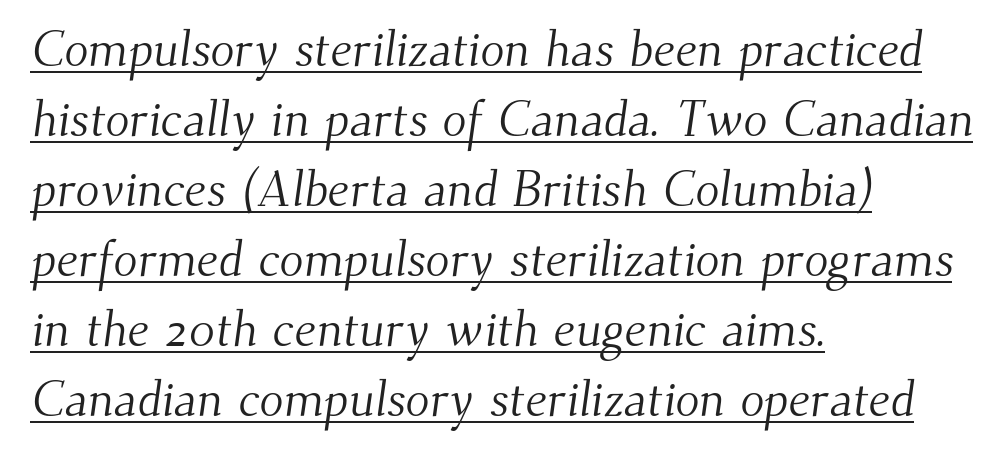
Q: Is the text bold? A: No.
Q: Is the typeface a serif or a sans-serif typeface? A: Serif.
Q: Is the text underlined? A: Yes.
Q: How is the paragraph aligned? A: Left-aligned.
Q: Is the spacing between letters normal or unusually wide? A: Normal.
Q: Is the spacing between lines tight, normal or loose? A: Normal.
Q: Width (condensed, normal, or wide)? A: Normal.
Q: Stroke contrast? A: Medium.
Q: x-height? A: Small.
Q: Monospaced? A: No.
